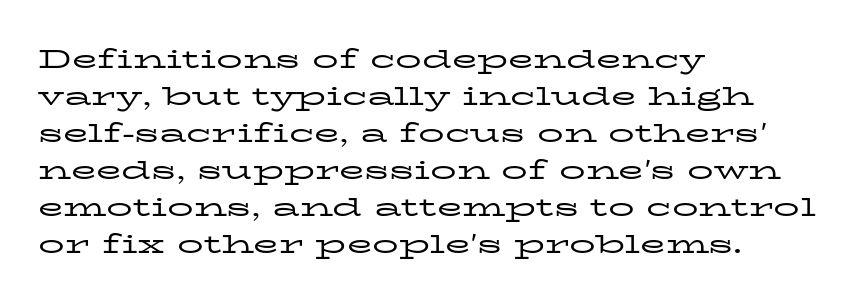
{"italic": "no", "bold": "no", "underline": "no", "align": "left", "line_spacing": "normal", "line_spacing_ratio": 1.42, "letter_spacing": "normal", "letter_spacing_em": 0.0, "glyph_px": 26}
